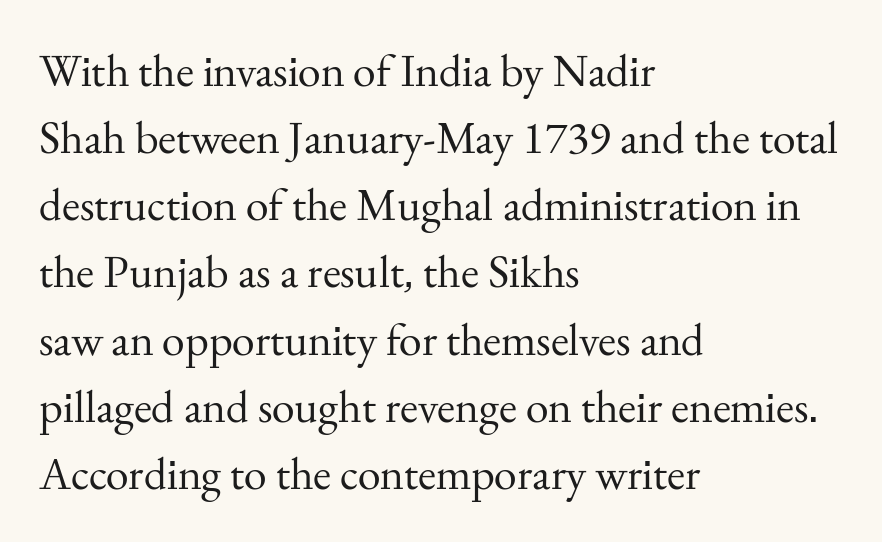
These glyphs show unthickened strokes, regular width or finer. This sample keeps an unexceptional amount of space between lines. Nobody touched the tracking dial on this one. Words float on clear page, feet unadorned.
